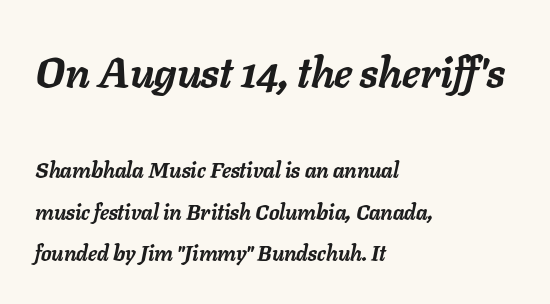
The image shows 42 px semibold type, italic (leaning right); set left-aligned, loose line spacing (1.97x), normal letter spacing, not underlined; the first (top) block is 2.0x larger; low stroke contrast and a medium x-height.
